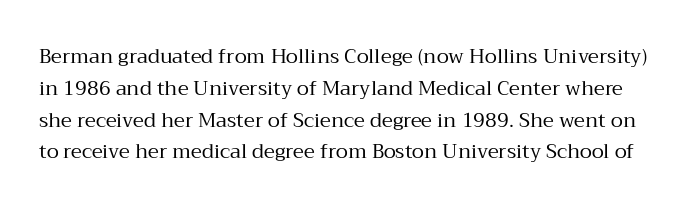
{"italic": "no", "bold": "no", "underline": "no", "line_spacing": "normal", "line_spacing_ratio": 1.59, "letter_spacing": "normal", "letter_spacing_em": 0.0, "glyph_px": 20}
